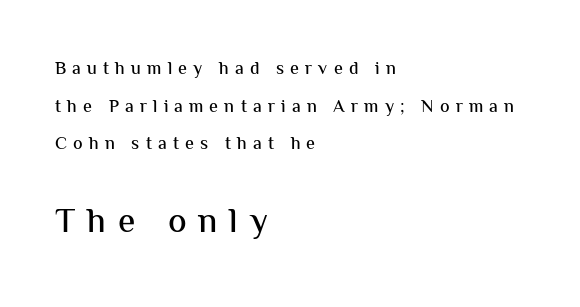
Q: Is the text italic (slanted)? A: No, it is upright.
Q: Is the typeface a serif or a sans-serif typeface? A: Sans-serif.
Q: Is the text underlined? A: No.
Q: How is the paragraph aligned? A: Left-aligned.
Q: Is the spacing between letters normal or unusually wide? A: Unusually wide.
Q: Is the spacing between lines tight, normal or loose? A: Loose.
Q: Which block of text is set in a larger size, the first (top) or the second (bottom)? A: The second (bottom) one.
Q: Width (condensed, normal, or wide)? A: Normal.
Q: Stroke contrast? A: Medium.
Q: x-height? A: Medium.
Q: Monospaced? A: No.
